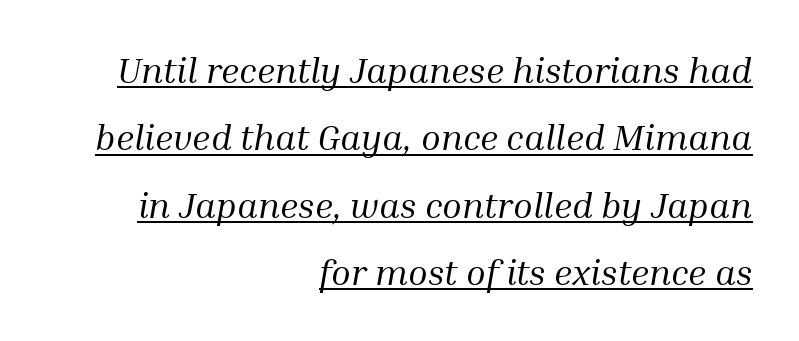
The image shows 36 px regular-weight serif type, italic (leaning right); set right-aligned, line spacing 1.87x, normal letter spacing, underlined; medium stroke contrast and a medium x-height.
